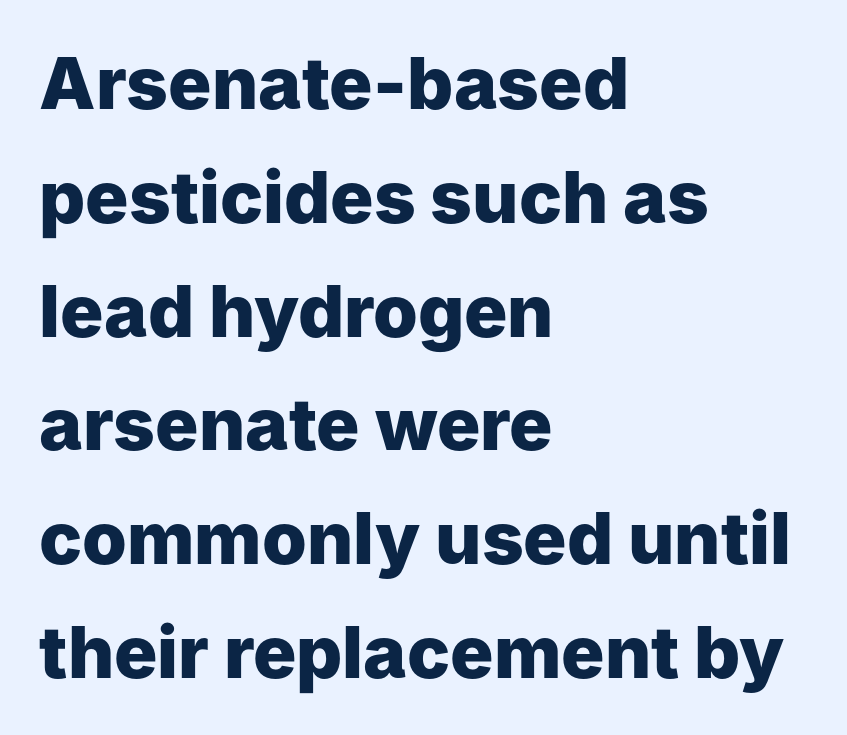
The image shows 72 px heavy sans-serif type, upright; set left-aligned, normal line spacing (1.58x), normal letter spacing, not underlined; low stroke contrast and a medium x-height.
